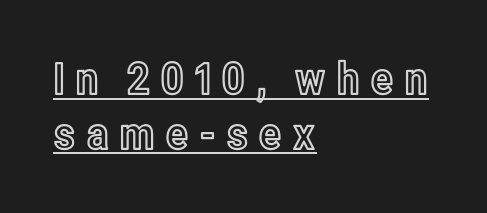
The image shows 44 px condensed type, upright; set left-aligned, line spacing 1.24x, unusually wide letter spacing (+0.22 em), underlined; a medium x-height.
